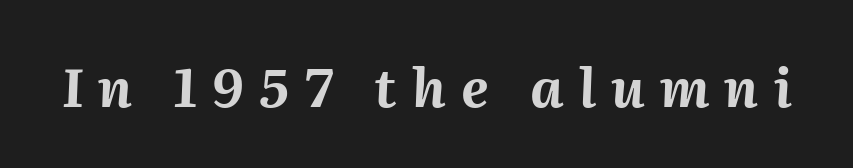
Q: Is the text bold? A: Yes.
Q: Is the text italic (slanted)? A: Yes, it leans right by about 2 degrees.
Q: Is the text underlined? A: No.
Q: Is the spacing between letters normal or unusually wide? A: Unusually wide.
Q: Width (condensed, normal, or wide)? A: Normal.
Q: Stroke contrast? A: Medium.
Q: x-height? A: Medium.
Q: Monospaced? A: No.
